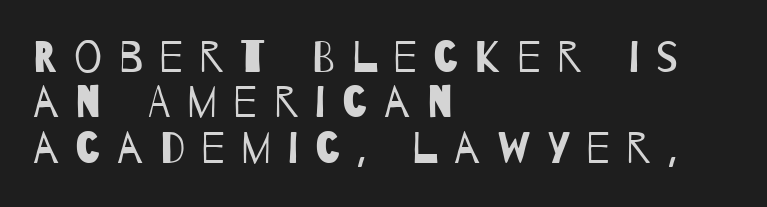
Q: Is the text bold? A: No.
Q: Is the typeface a serif or a sans-serif typeface? A: Sans-serif.
Q: Is the text underlined? A: No.
Q: How is the paragraph aligned? A: Left-aligned.
Q: Is the spacing between letters normal or unusually wide? A: Unusually wide.
Q: Is the spacing between lines tight, normal or loose? A: Tight.
Q: Width (condensed, normal, or wide)? A: Condensed.
Q: Stroke contrast? A: Low.
Q: x-height? A: Large.
Q: Monospaced? A: No.
